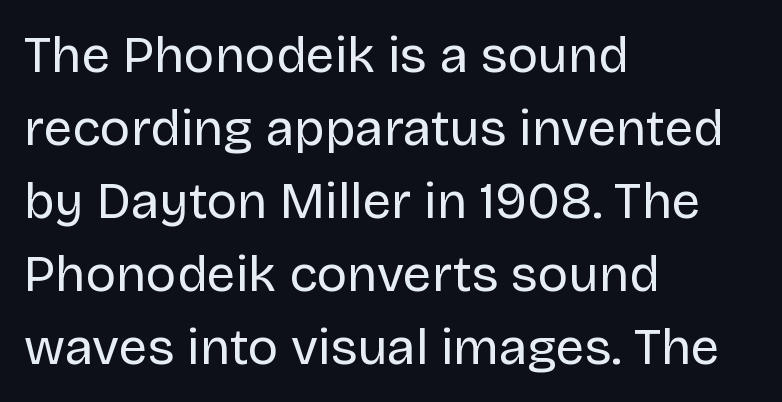
Q: Is the text bold? A: No.
Q: Is the text italic (slanted)? A: No, it is upright.
Q: Is the typeface a serif or a sans-serif typeface? A: Sans-serif.
Q: Is the text underlined? A: No.
Q: How is the paragraph aligned? A: Left-aligned.
Q: Is the spacing between letters normal or unusually wide? A: Normal.
Q: Is the spacing between lines tight, normal or loose? A: Normal.
Q: Width (condensed, normal, or wide)? A: Normal.
Q: Stroke contrast? A: Low.
Q: x-height? A: Large.
Q: Monospaced? A: No.
